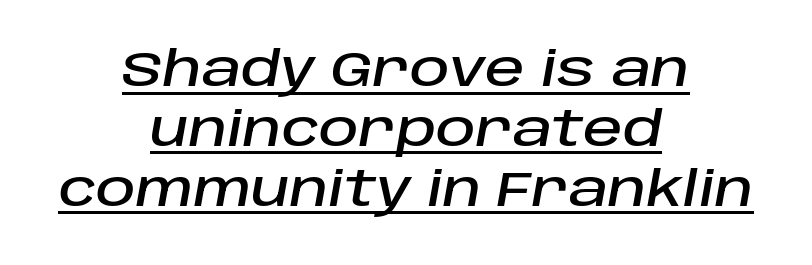
Q: Is the text italic (slanted)? A: Yes, it leans right by about 10 degrees.
Q: Is the text underlined? A: Yes.
Q: How is the paragraph aligned? A: Centered.
Q: Is the spacing between letters normal or unusually wide? A: Normal.
Q: Width (condensed, normal, or wide)? A: Normal.
Q: Stroke contrast? A: Low.
Q: x-height? A: Large.
Q: Monospaced? A: No.
